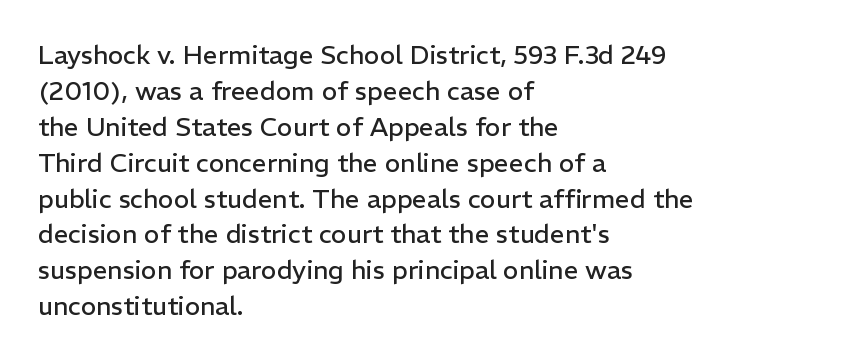
The characters are drawn with everyday or finer stroke widths. Line beginnings align vertically; line endings do not. Rule under the text: the space is simply empty. Words appear dense and cohesive because spacing is normal. Whoever set this chose a conventional vertical rhythm. Rendered with straight, roman letterforms.
